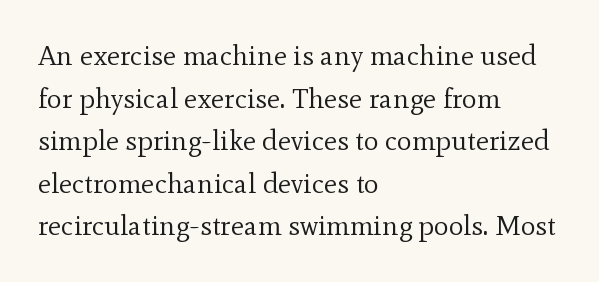
Q: Is the text bold? A: No.
Q: Is the text italic (slanted)? A: No, it is upright.
Q: Is the typeface a serif or a sans-serif typeface? A: Serif.
Q: Is the text underlined? A: No.
Q: How is the paragraph aligned? A: Left-aligned.
Q: Is the spacing between letters normal or unusually wide? A: Normal.
Q: Is the spacing between lines tight, normal or loose? A: Normal.
Q: Width (condensed, normal, or wide)? A: Normal.
Q: x-height? A: Small.
Q: Monospaced? A: No.
